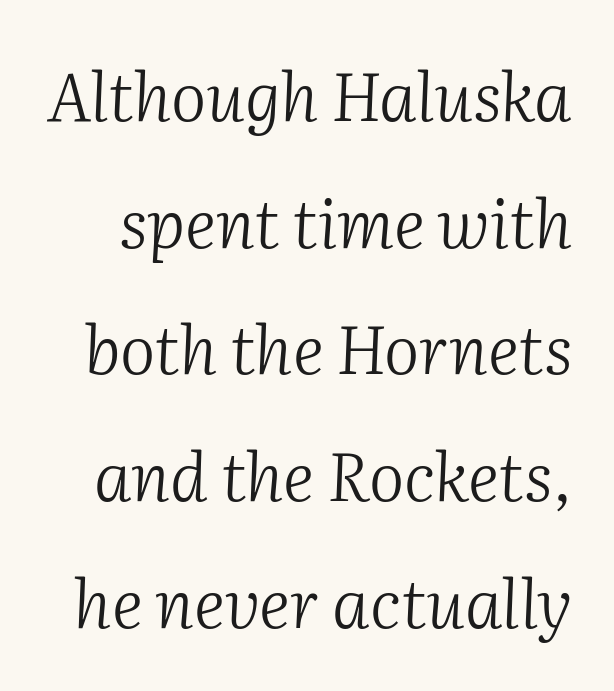
The image shows 67 px light serif type, italic (leaning right); set line spacing 1.89x, normal letter spacing, not underlined; medium stroke contrast and a medium x-height.
